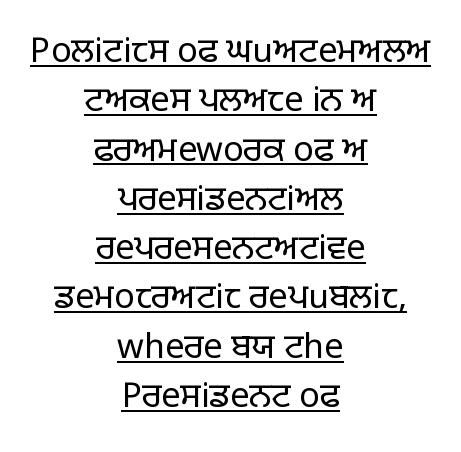
Q: Is the text bold? A: No.
Q: Is the text italic (slanted)? A: No, it is upright.
Q: Is the typeface a serif or a sans-serif typeface? A: Sans-serif.
Q: Is the text underlined? A: Yes.
Q: How is the paragraph aligned? A: Centered.
Q: Is the spacing between letters normal or unusually wide? A: Normal.
Q: Is the spacing between lines tight, normal or loose? A: Normal.
Q: Width (condensed, normal, or wide)? A: Normal.
Q: Stroke contrast? A: Low.
Q: x-height? A: Large.
Q: Monospaced? A: No.
